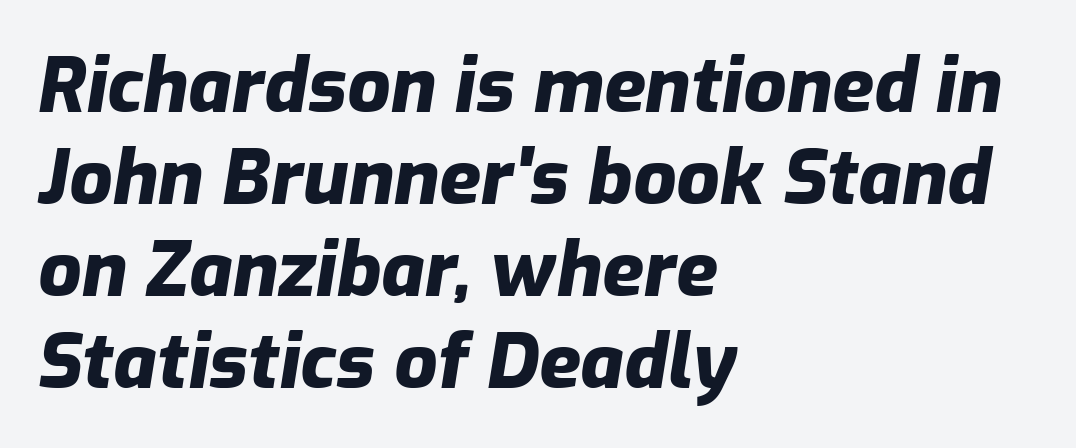
Q: Is the text bold? A: Yes.
Q: Is the text italic (slanted)? A: Yes, it leans right by about 9 degrees.
Q: Is the text underlined? A: No.
Q: How is the paragraph aligned? A: Left-aligned.
Q: Is the spacing between letters normal or unusually wide? A: Normal.
Q: Width (condensed, normal, or wide)? A: Normal.
Q: Stroke contrast? A: Low.
Q: x-height? A: Medium.
Q: Monospaced? A: No.
